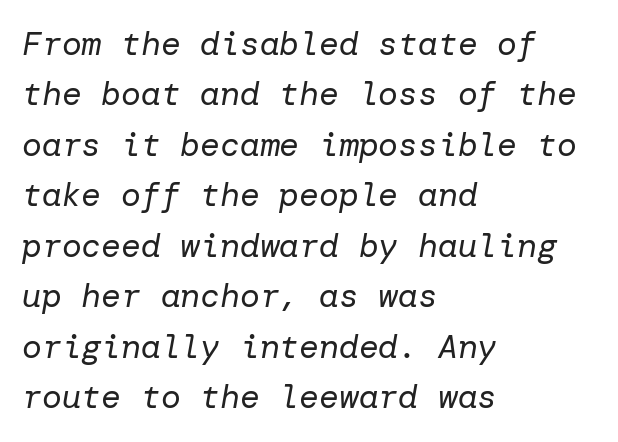
Q: Is the text bold? A: No.
Q: Is the text italic (slanted)? A: Yes, it leans right by about 10 degrees.
Q: Is the text underlined? A: No.
Q: How is the paragraph aligned? A: Left-aligned.
Q: Is the spacing between letters normal or unusually wide? A: Normal.
Q: Is the spacing between lines tight, normal or loose? A: Normal.
Q: Width (condensed, normal, or wide)? A: Normal.
Q: Stroke contrast? A: Low.
Q: x-height? A: Medium.
